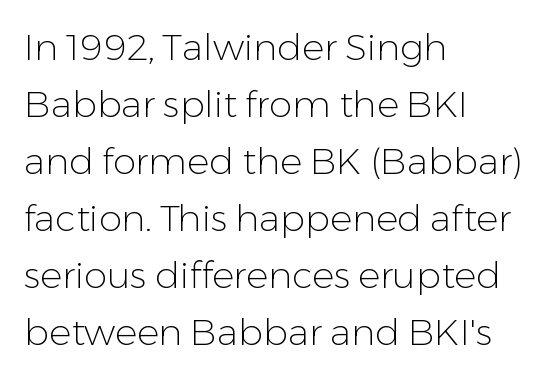
The lines in this sample share a left origin and differ only in where they stop. Default kerning and tracking; the words read as compact shapes. The font's upright variant was chosen for this text. The cut favours lightness, reaching ordinary text weight at its darkest.
